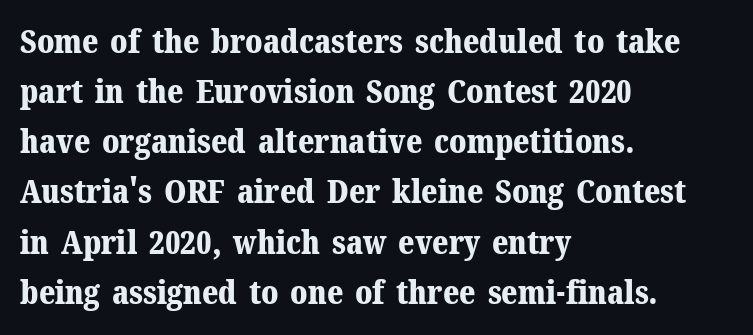
The passage shown is typed in a proportional face where columns would drift. The specimen reads as upright at a glance. This rendering uses left alignment, leaving the right contour irregular. The typeface chosen for these lines features serifs. Underlining? Definitely not there. A full-strength bold gives these letters their thick strokes.
